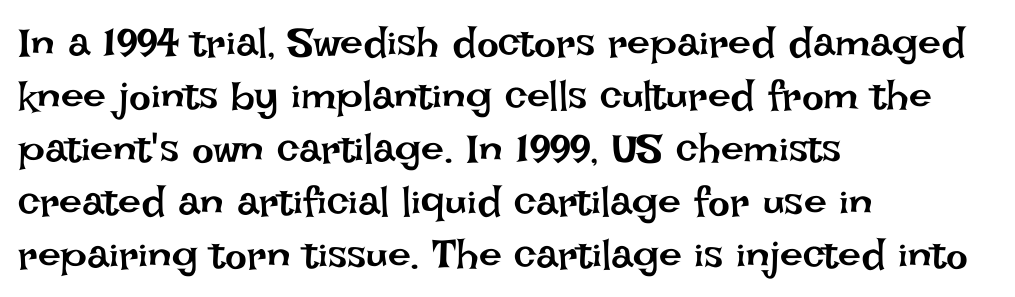
The passage shown is not underscored anywhere. A typesetter would call this proportional, since set widths differ per character. Stroke mass is kept to a normal reading level or below. A classic flush-left, rag-right setting is used for this passage. Horizontal bands of white between lines are of average thickness. The typography opts for an upright posture over an oblique one.
